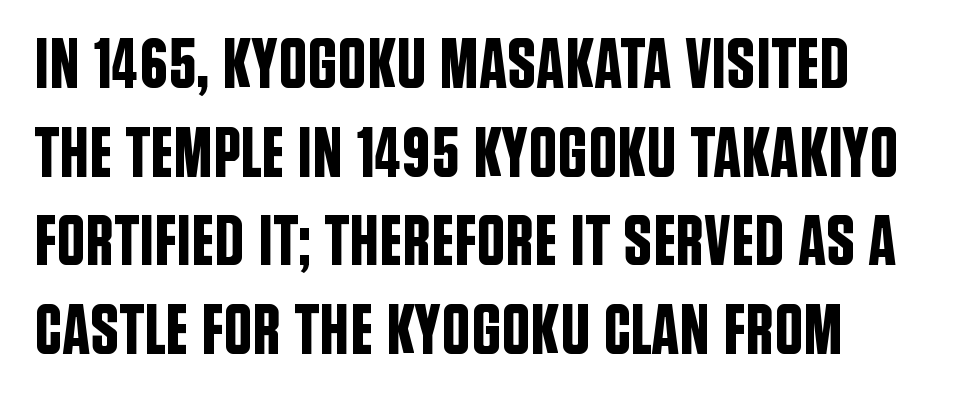
{"serif": "no", "italic": "no", "width": "condensed", "stroke_contrast": "low", "x_height": "large", "monospaced": "no", "underline": "no", "line_spacing": "normal", "line_spacing_ratio": 1.25, "letter_spacing": "normal", "letter_spacing_em": 0.0, "glyph_px": 71}
